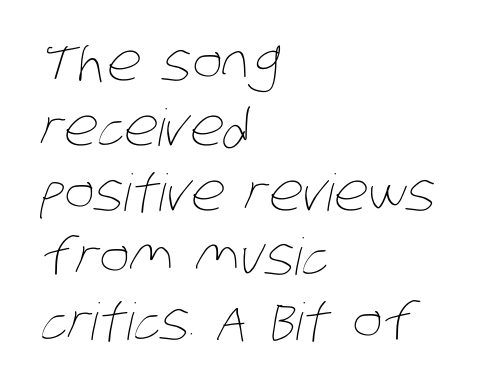
The image shows 51 px thin, condensed type; set left-aligned, normal line spacing (1.27x), normal letter spacing, not underlined; low stroke contrast and a large x-height.
